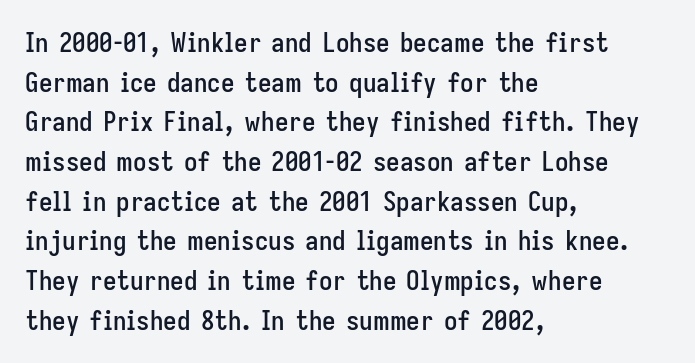
{"italic": "no", "underline": "no", "align": "left", "line_spacing": "normal", "line_spacing_ratio": 1.47, "letter_spacing": "normal", "letter_spacing_em": 0.0, "glyph_px": 27}
